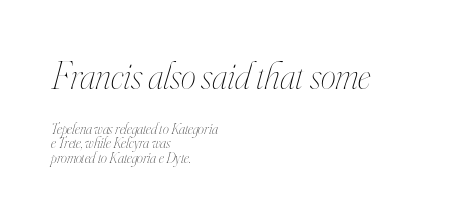
{"italic": "yes", "lean": "right", "slant_degrees": 16, "bold": "no", "weight": "thin", "width": "condensed", "stroke_contrast": "high", "x_height": "small", "monospaced": "no", "underline": "no", "align": "left", "line_spacing": "tight", "line_spacing_ratio": 0.98, "letter_spacing": "normal", "letter_spacing_em": 0.0, "larger_block": "first", "size_ratio": 2.53, "glyph_px": 38}
